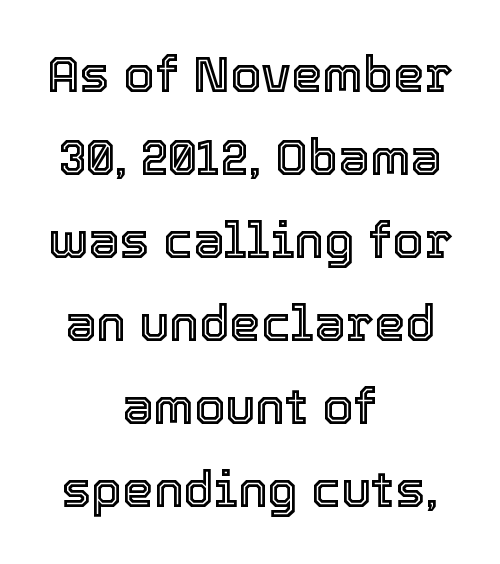
{"italic": "no", "width": "normal", "x_height": "medium", "monospaced": "no", "underline": "no", "align": "center", "line_spacing": "normal", "line_spacing_ratio": 1.66, "letter_spacing": "normal", "letter_spacing_em": 0.0, "glyph_px": 50}
